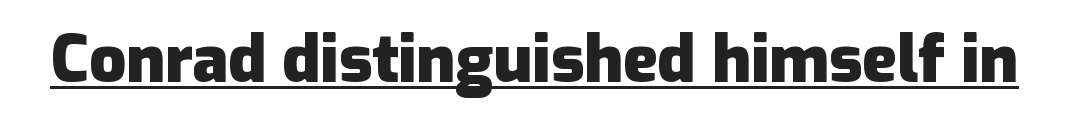
The image shows 65 px heavy sans-serif type, upright; set normal letter spacing, underlined; low stroke contrast and a medium x-height.
